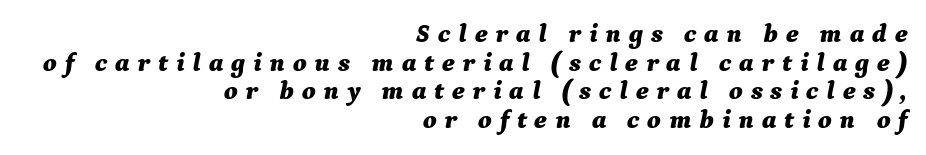
{"italic": "yes", "lean": "right", "slant_degrees": 9, "bold": "yes", "underline": "no", "align": "right", "line_spacing": "tight", "line_spacing_ratio": 1.1, "letter_spacing": "wide", "letter_spacing_em": 0.3, "glyph_px": 26}
